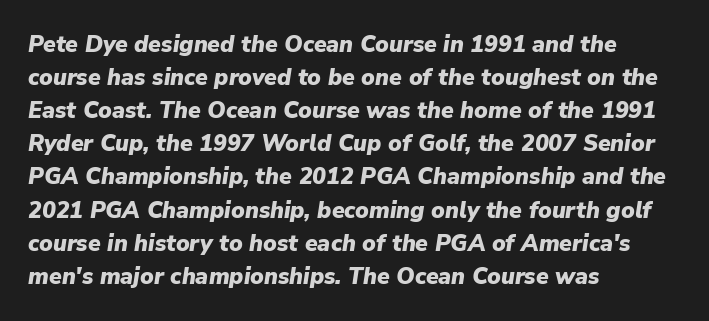
{"italic": "yes", "lean": "right", "slant_degrees": 9, "bold": "yes", "underline": "no", "align": "left", "line_spacing": "normal", "line_spacing_ratio": 1.44, "letter_spacing": "normal", "letter_spacing_em": 0.0, "glyph_px": 23}
